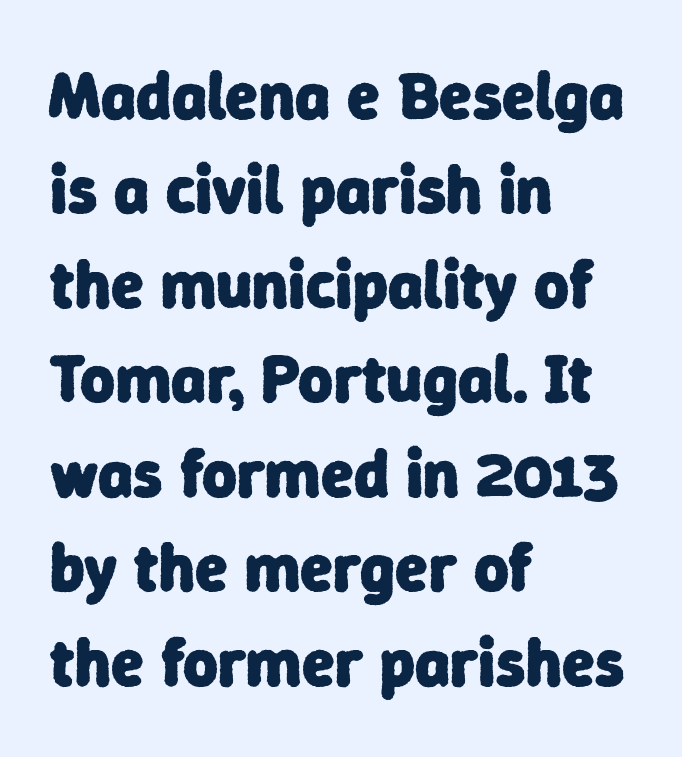
The image shows 67 px heavy sans-serif type; set left-aligned, normal line spacing (1.41x), normal letter spacing, not underlined; low stroke contrast and a medium x-height.
